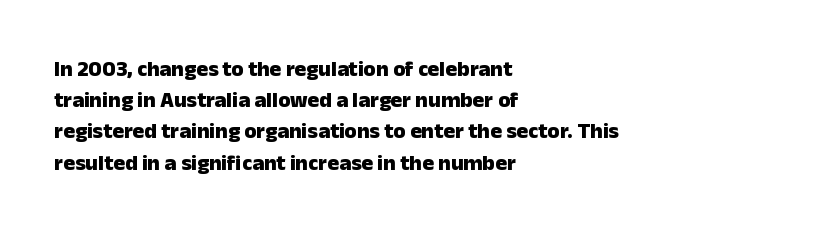
In CSS terms this would be text-align: left. Baseline-to-baseline distance is the conventional proportion of letter height. Notice how the stems are strictly vertical — no italics here. The space beneath each line is pristine and unruled. Spacing between characters is what you'd get straight out of the box. The passage shown is emphatically bold.
